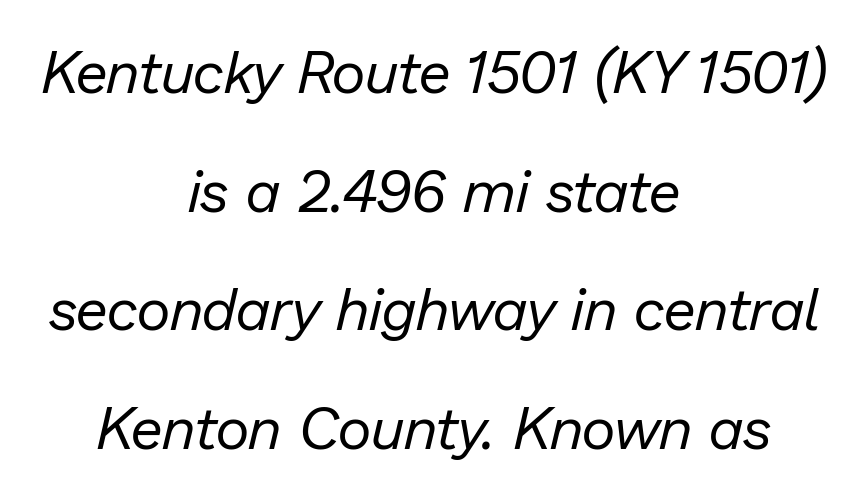
The image shows 59 px regular-weight type, italic (leaning right); set centered, loose line spacing (2.01x), normal letter spacing, not underlined; low stroke contrast and a medium x-height.
